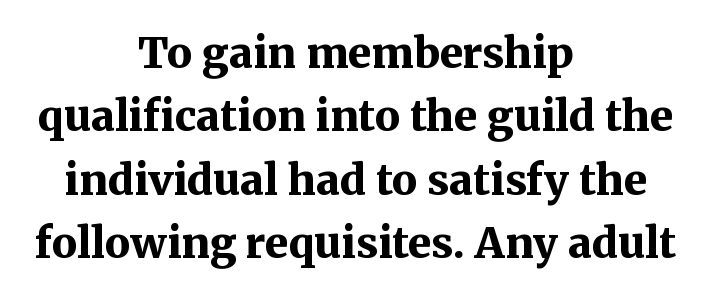
The letters advance in unequal steps, a hallmark of proportional type. Unmarked baselines from the first word to the last. Students, observe: this is what conventionally led text looks like. The font is running at its bold setting. A typesetter would call this zero additional tracking.
